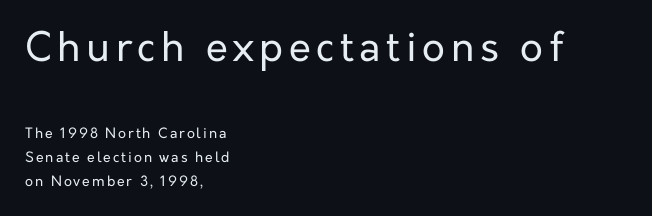
The letters carry no serifs — their stems end cleanly without finishing strokes. The baseline area is clear. A classic flush-left, rag-right setting is used for this passage. Note the varied advance widths — an 'i' is clearly narrower than an 'm'. The letterforms sit at book weight or below.
